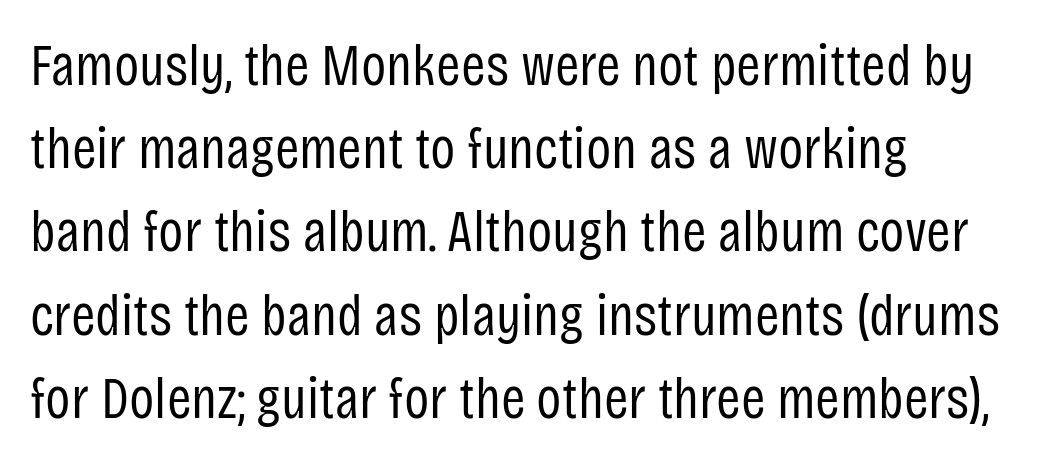
The image shows 59 px regular-weight, condensed sans-serif type, upright; set left-aligned, normal line spacing (1.41x), normal letter spacing, not underlined; low stroke contrast and a large x-height.
